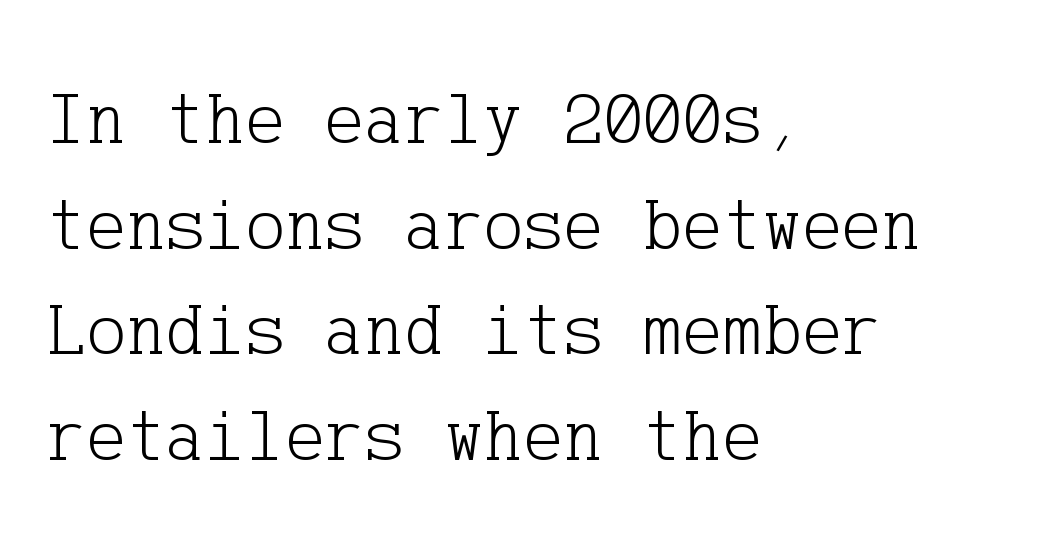
{"serif": "yes", "italic": "no", "bold": "no", "weight": "light", "width": "normal", "stroke_contrast": "low", "x_height": "medium", "underline": "no", "align": "left", "line_spacing": "normal", "line_spacing_ratio": 1.41, "letter_spacing": "normal", "letter_spacing_em": 0.0, "glyph_px": 75}
